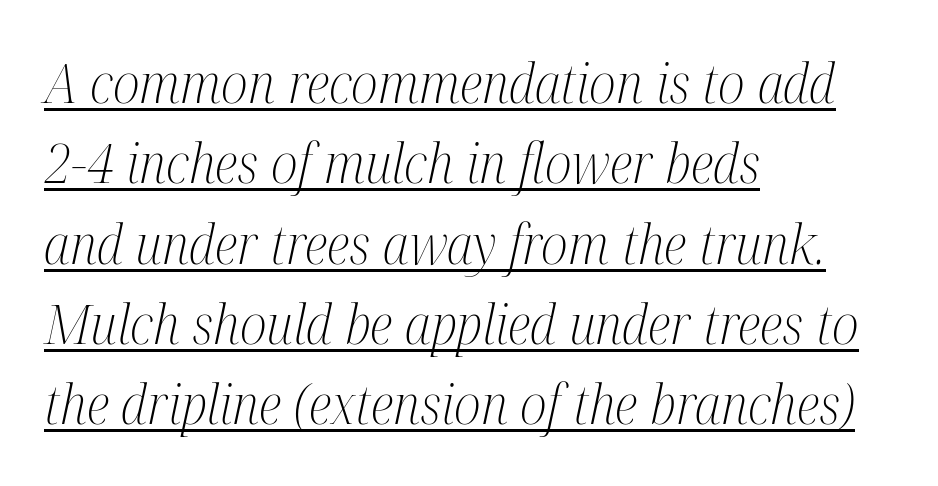
{"serif": "yes", "italic": "yes", "lean": "right", "slant_degrees": 12, "bold": "no", "weight": "light", "width": "condensed", "stroke_contrast": "medium", "x_height": "medium", "monospaced": "no", "underline": "yes", "align": "left", "line_spacing": "normal", "line_spacing_ratio": 1.46, "letter_spacing": "normal", "letter_spacing_em": 0.0, "glyph_px": 55}
